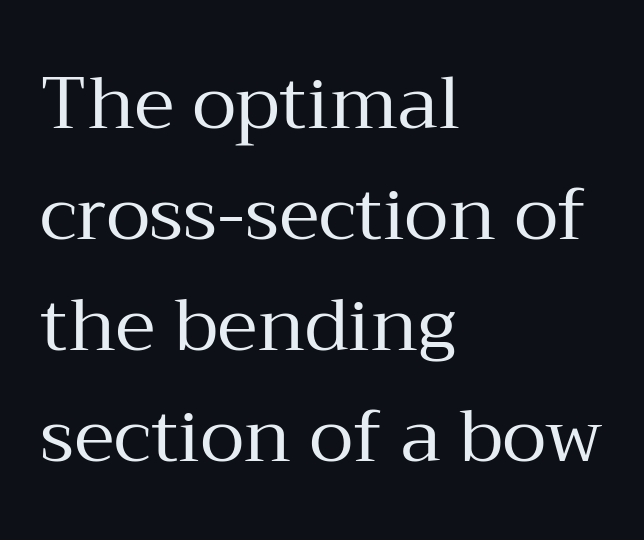
Q: Is the text bold? A: No.
Q: Is the text italic (slanted)? A: No, it is upright.
Q: Is the typeface a serif or a sans-serif typeface? A: Serif.
Q: Is the text underlined? A: No.
Q: How is the paragraph aligned? A: Left-aligned.
Q: Is the spacing between letters normal or unusually wide? A: Normal.
Q: Is the spacing between lines tight, normal or loose? A: Normal.
Q: Width (condensed, normal, or wide)? A: Normal.
Q: Stroke contrast? A: Medium.
Q: x-height? A: Medium.
Q: Monospaced? A: No.
